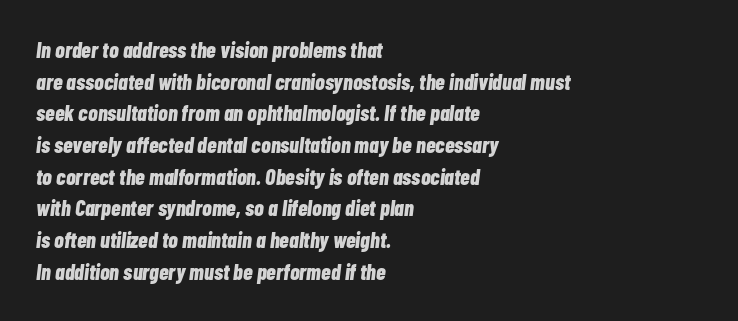
The image shows 22 px bold type, italic (leaning right); set left-aligned, normal line spacing (1.44x), normal letter spacing, not underlined.
